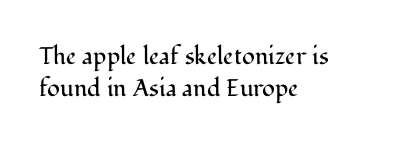
{"italic": "no", "bold": "no", "underline": "no", "align": "left", "line_spacing": "normal", "line_spacing_ratio": 1.33, "letter_spacing": "normal", "letter_spacing_em": 0.0, "glyph_px": 24}
